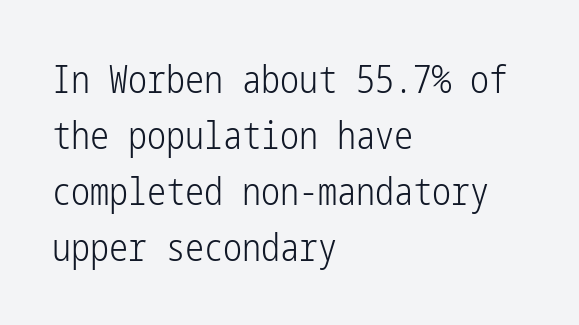
Q: Is the text bold? A: No.
Q: Is the text italic (slanted)? A: No, it is upright.
Q: Is the typeface a serif or a sans-serif typeface? A: Sans-serif.
Q: Is the text underlined? A: No.
Q: How is the paragraph aligned? A: Left-aligned.
Q: Is the spacing between letters normal or unusually wide? A: Normal.
Q: Is the spacing between lines tight, normal or loose? A: Normal.
Q: Width (condensed, normal, or wide)? A: Condensed.
Q: Stroke contrast? A: Low.
Q: x-height? A: Medium.
